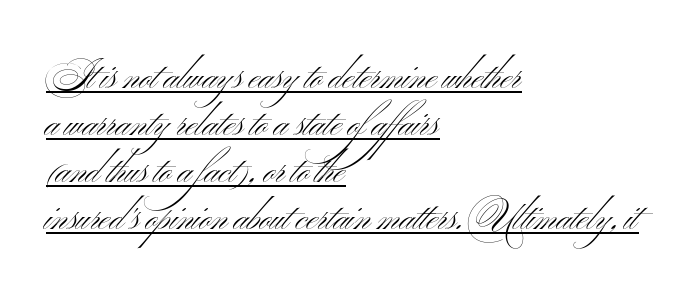
Q: Is the text bold? A: No.
Q: Is the text italic (slanted)? A: Yes.
Q: Is the typeface a serif or a sans-serif typeface? A: Sans-serif.
Q: Is the text underlined? A: Yes.
Q: How is the paragraph aligned? A: Left-aligned.
Q: Is the spacing between letters normal or unusually wide? A: Normal.
Q: Is the spacing between lines tight, normal or loose? A: Normal.
Q: Width (condensed, normal, or wide)? A: Wide.
Q: Stroke contrast? A: Medium.
Q: x-height? A: Small.
Q: Monospaced? A: No.
